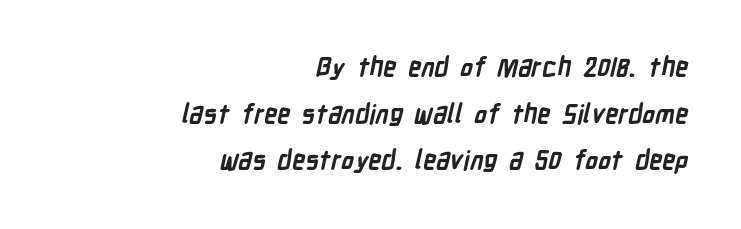
{"bold": "yes", "underline": "no", "align": "right", "line_spacing_ratio": 1.79, "letter_spacing": "normal", "letter_spacing_em": 0.0, "glyph_px": 26}
